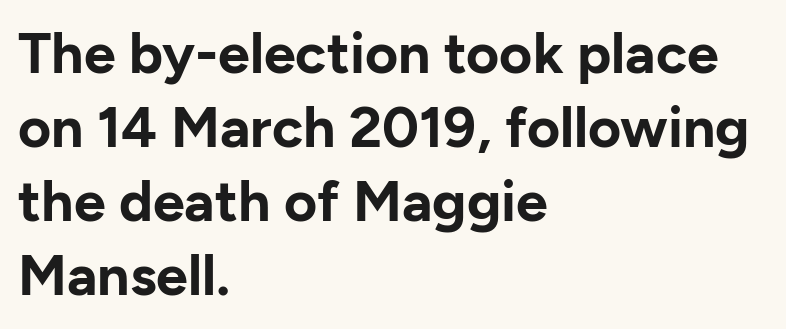
Q: Is the text bold? A: Yes.
Q: Is the text italic (slanted)? A: No, it is upright.
Q: Is the typeface a serif or a sans-serif typeface? A: Sans-serif.
Q: Is the text underlined? A: No.
Q: How is the paragraph aligned? A: Left-aligned.
Q: Is the spacing between letters normal or unusually wide? A: Normal.
Q: Is the spacing between lines tight, normal or loose? A: Normal.
Q: Width (condensed, normal, or wide)? A: Normal.
Q: Stroke contrast? A: Low.
Q: x-height? A: Medium.
Q: Monospaced? A: No.
